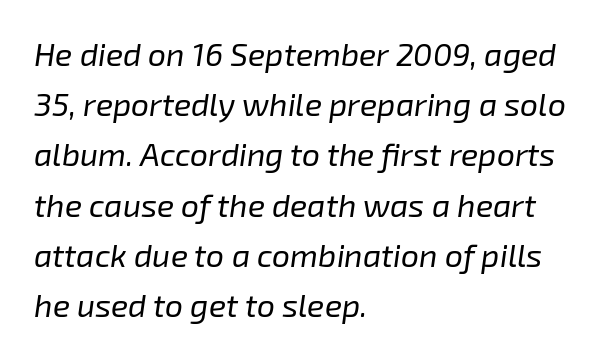
The image shows 32 px regular-weight type, italic (leaning right); set left-aligned, normal line spacing (1.57x), normal letter spacing, not underlined; low stroke contrast and a medium x-height.
